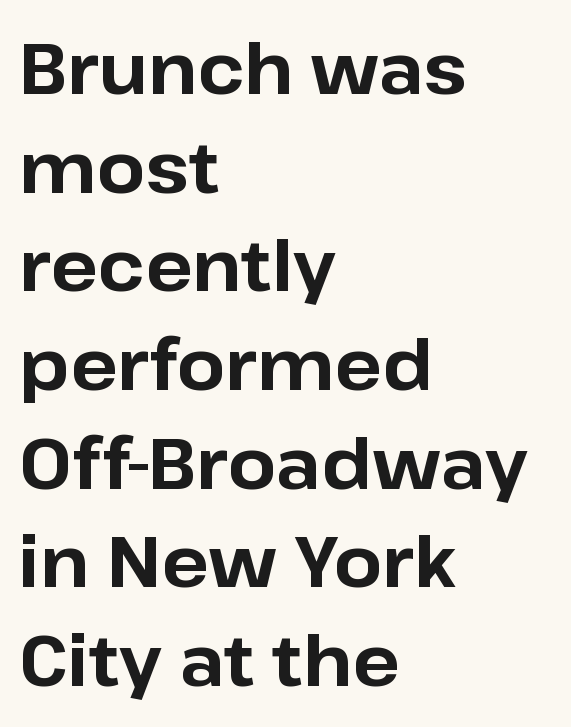
Q: Is the text bold? A: Yes.
Q: Is the text italic (slanted)? A: No, it is upright.
Q: Is the typeface a serif or a sans-serif typeface? A: Sans-serif.
Q: Is the text underlined? A: No.
Q: How is the paragraph aligned? A: Left-aligned.
Q: Is the spacing between letters normal or unusually wide? A: Normal.
Q: Is the spacing between lines tight, normal or loose? A: Normal.
Q: Width (condensed, normal, or wide)? A: Normal.
Q: Stroke contrast? A: Low.
Q: x-height? A: Medium.
Q: Monospaced? A: No.
